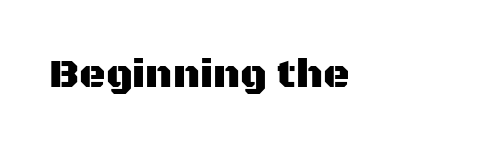
Is the letter spacing exaggerated? No — it looks like the ordinary default. Font category for this specimen: sans-serif. Posture: straight, roman, zero tilt. The words here are not underlined. Note the varied advance widths — an 'i' is clearly narrower than an 'm'.
